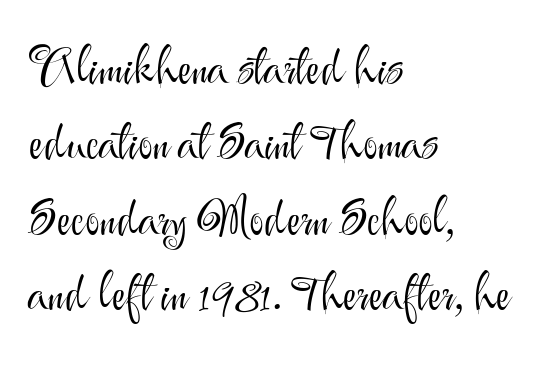
Q: Is the text bold? A: No.
Q: Is the typeface a serif or a sans-serif typeface? A: Sans-serif.
Q: Is the text underlined? A: No.
Q: How is the paragraph aligned? A: Left-aligned.
Q: Is the spacing between letters normal or unusually wide? A: Normal.
Q: Is the spacing between lines tight, normal or loose? A: Normal.
Q: Width (condensed, normal, or wide)? A: Normal.
Q: Stroke contrast? A: Medium.
Q: x-height? A: Small.
Q: Monospaced? A: No.
